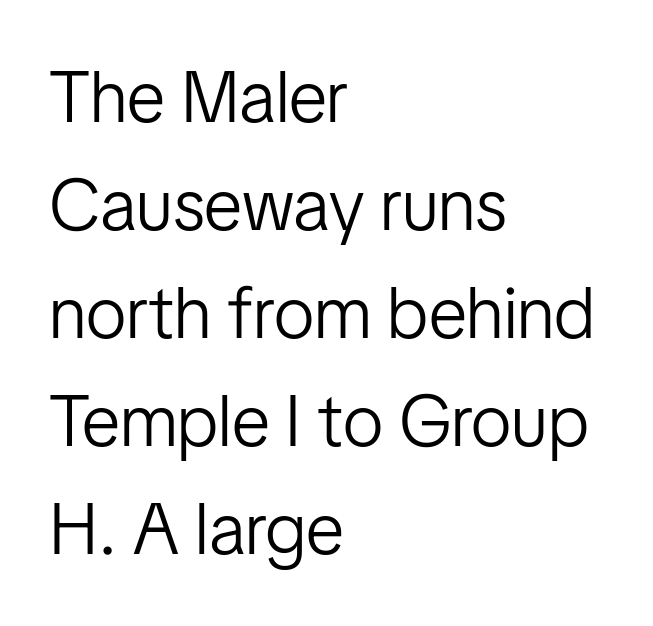
The image shows 73 px light, condensed sans-serif type, upright; set left-aligned, normal line spacing (1.48x), normal letter spacing, not underlined; low stroke contrast and a medium x-height.
